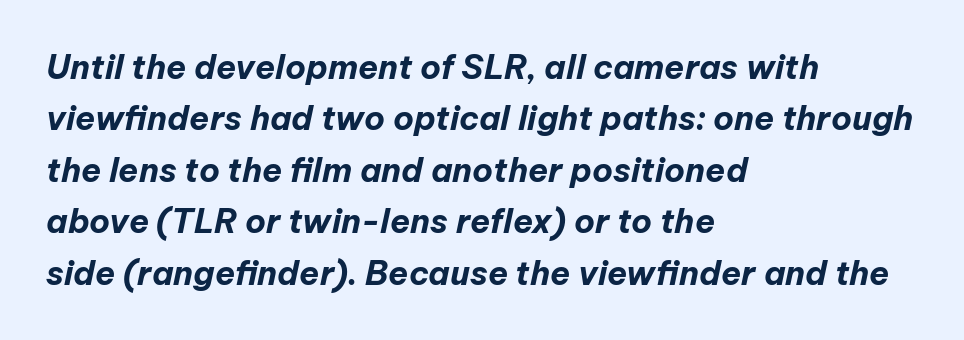
Q: Is the text bold? A: Yes.
Q: Is the text italic (slanted)? A: Yes, it leans right by about 12 degrees.
Q: Is the text underlined? A: No.
Q: How is the paragraph aligned? A: Left-aligned.
Q: Is the spacing between letters normal or unusually wide? A: Normal.
Q: Is the spacing between lines tight, normal or loose? A: Normal.
Q: Width (condensed, normal, or wide)? A: Normal.
Q: Stroke contrast? A: Low.
Q: x-height? A: Medium.
Q: Monospaced? A: No.
